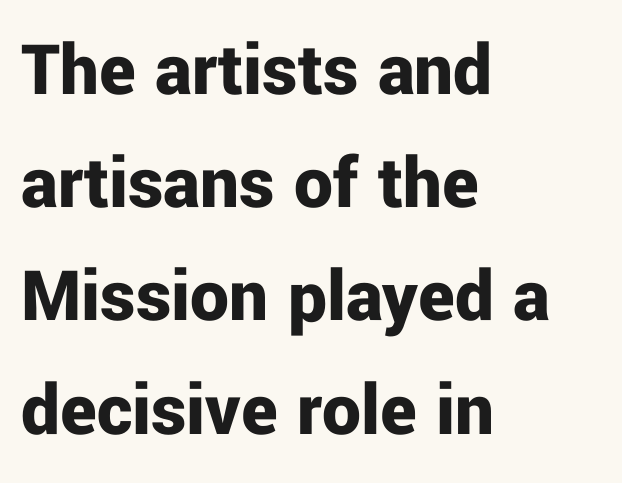
{"serif": "no", "italic": "no", "bold": "yes", "weight": "bold", "width": "normal", "stroke_contrast": "low", "x_height": "medium", "monospaced": "no", "underline": "no", "align": "left", "line_spacing": "normal", "line_spacing_ratio": 1.47, "letter_spacing": "normal", "letter_spacing_em": 0.0, "glyph_px": 77}
